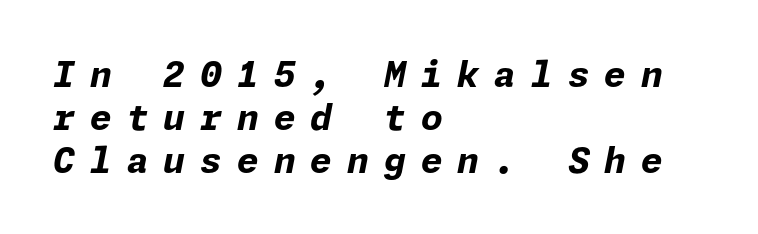
{"italic": "yes", "lean": "right", "slant_degrees": 11, "bold": "yes", "weight": "bold", "width": "normal", "stroke_contrast": "low", "x_height": "medium", "underline": "no", "align": "left", "line_spacing_ratio": 1.23, "letter_spacing": "wide", "letter_spacing_em": 0.43, "glyph_px": 35}
